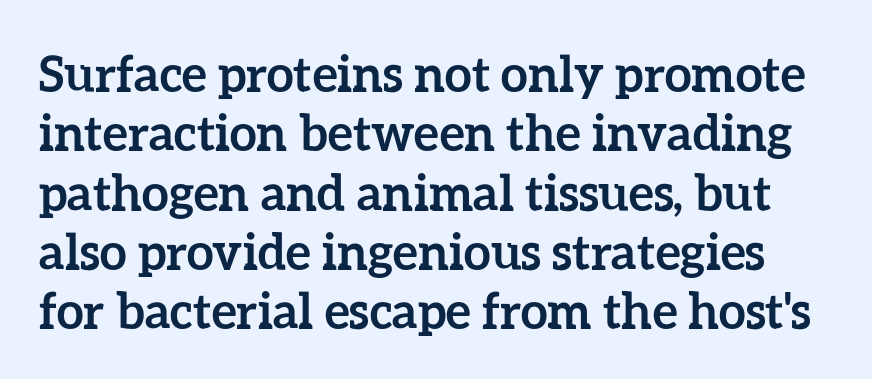
You could not count columns in this text — the font is proportionally spaced. Is the letter spacing exaggerated? No — it looks like the ordinary default. Strong, thick strokes mark this as bold type. The space directly below the letters is spotless.
